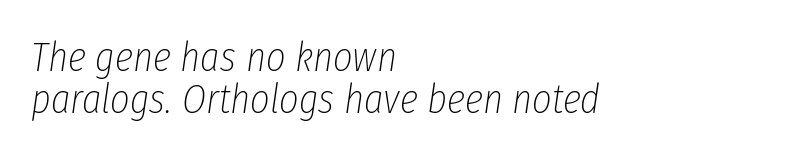
{"italic": "yes", "lean": "right", "slant_degrees": 8, "bold": "no", "weight": "thin", "width": "condensed", "stroke_contrast": "low", "x_height": "medium", "monospaced": "no", "underline": "no", "align": "left", "line_spacing": "tight", "line_spacing_ratio": 0.99, "letter_spacing": "normal", "letter_spacing_em": 0.0, "glyph_px": 42}
